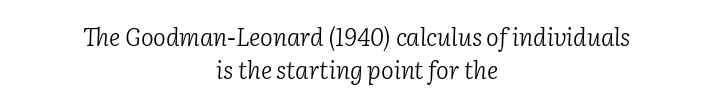
The image shows 24 px text type, italic (leaning right); set centered, normal line spacing (1.38x), normal letter spacing, not underlined.
